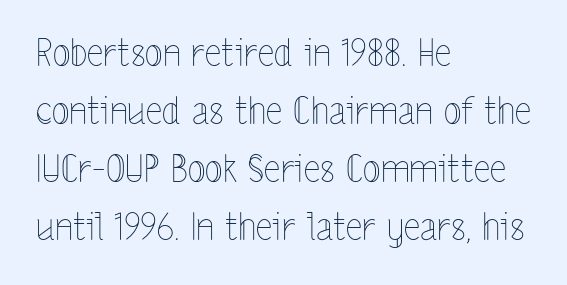
Q: Is the text bold? A: No.
Q: Is the text italic (slanted)? A: No, it is upright.
Q: Is the text underlined? A: No.
Q: How is the paragraph aligned? A: Left-aligned.
Q: Is the spacing between letters normal or unusually wide? A: Normal.
Q: Is the spacing between lines tight, normal or loose? A: Normal.
Q: Width (condensed, normal, or wide)? A: Condensed.
Q: x-height? A: Medium.
Q: Monospaced? A: No.
